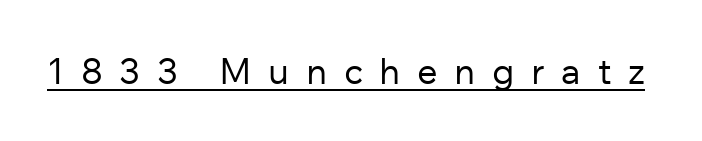
The passage shown is not bold in any degree. Each line of the rendering has a horizontal stroke beneath the glyphs. Loose tracking; the words dissolve into strings of separated letters. In terms of letterform style, serifs are entirely absent.
